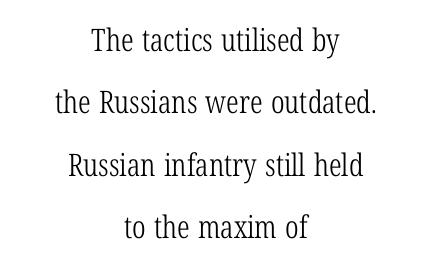
{"serif": "yes", "italic": "no", "bold": "no", "weight": "light", "width": "condensed", "stroke_contrast": "low", "x_height": "medium", "monospaced": "no", "underline": "no", "align": "center", "line_spacing": "loose", "line_spacing_ratio": 2.01, "letter_spacing": "normal", "letter_spacing_em": 0.0, "glyph_px": 31}
